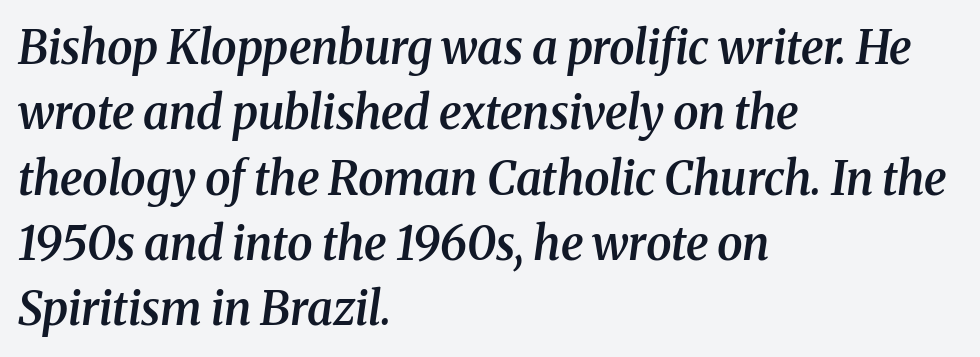
Q: Is the text bold? A: Semi-bold.
Q: Is the text italic (slanted)? A: Yes, it leans right by about 8 degrees.
Q: Is the typeface a serif or a sans-serif typeface? A: Serif.
Q: Is the text underlined? A: No.
Q: How is the paragraph aligned? A: Left-aligned.
Q: Is the spacing between letters normal or unusually wide? A: Normal.
Q: Is the spacing between lines tight, normal or loose? A: Normal.
Q: Width (condensed, normal, or wide)? A: Normal.
Q: Stroke contrast? A: Medium.
Q: x-height? A: Medium.
Q: Monospaced? A: No.
